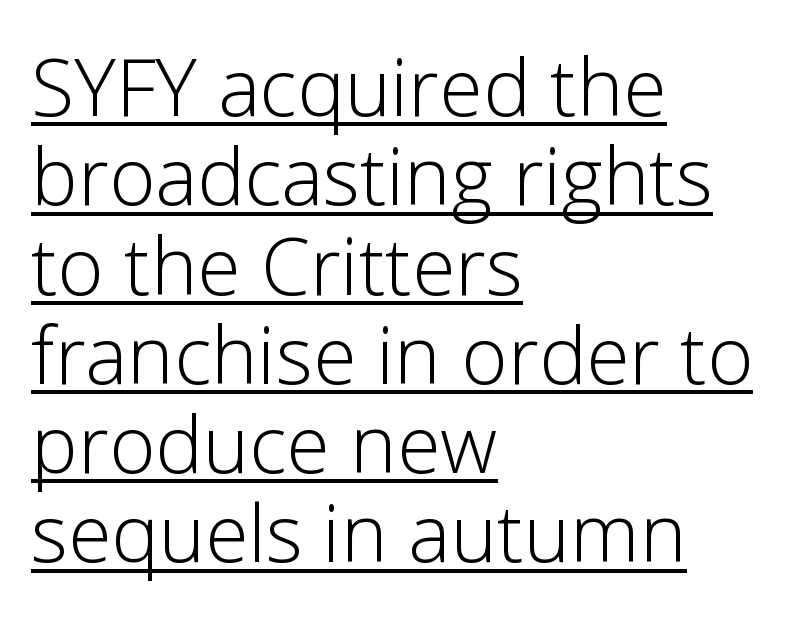
{"serif": "no", "italic": "no", "bold": "no", "weight": "light", "width": "normal", "stroke_contrast": "low", "x_height": "medium", "monospaced": "no", "underline": "yes", "align": "left", "line_spacing": "tight", "line_spacing_ratio": 1.13, "letter_spacing": "normal", "letter_spacing_em": 0.0, "glyph_px": 79}
